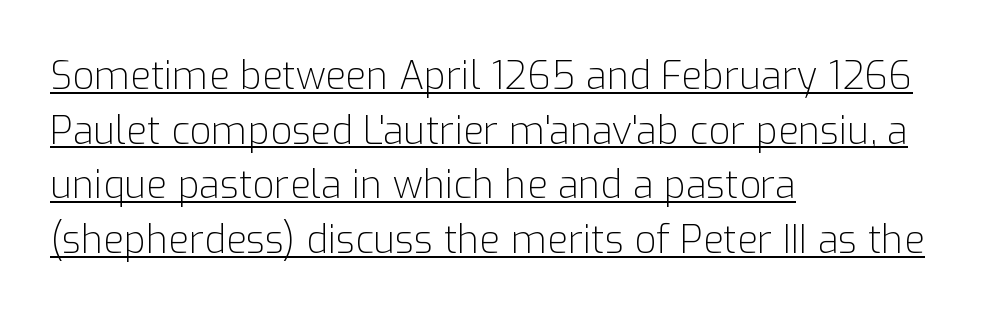
Q: Is the text bold? A: No.
Q: Is the text italic (slanted)? A: No, it is upright.
Q: Is the typeface a serif or a sans-serif typeface? A: Sans-serif.
Q: Is the text underlined? A: Yes.
Q: How is the paragraph aligned? A: Left-aligned.
Q: Is the spacing between letters normal or unusually wide? A: Normal.
Q: Is the spacing between lines tight, normal or loose? A: Normal.
Q: Width (condensed, normal, or wide)? A: Normal.
Q: Stroke contrast? A: Low.
Q: x-height? A: Medium.
Q: Monospaced? A: No.
